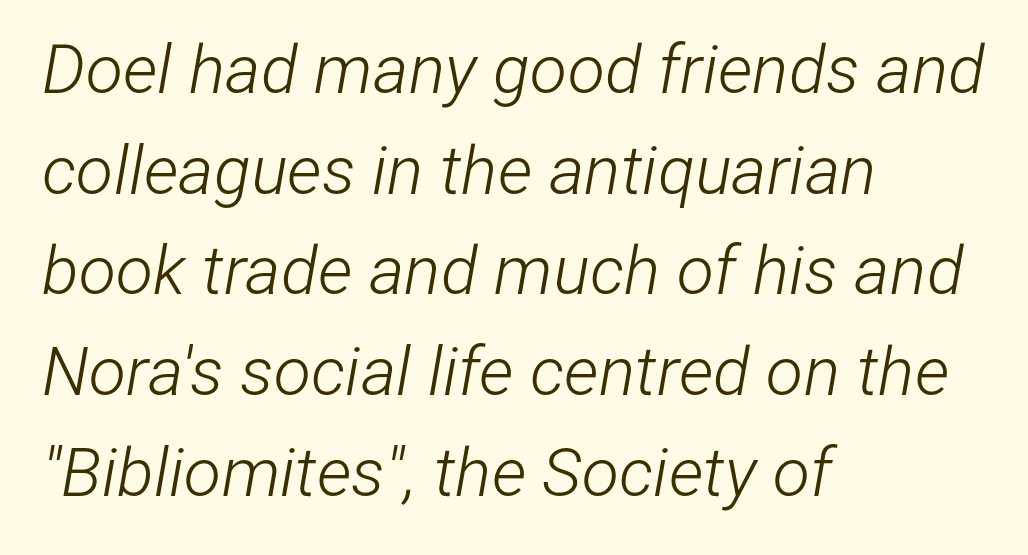
{"italic": "yes", "lean": "right", "slant_degrees": 12, "bold": "no", "weight": "light", "width": "condensed", "stroke_contrast": "low", "x_height": "medium", "monospaced": "no", "underline": "no", "align": "left", "line_spacing": "normal", "line_spacing_ratio": 1.48, "letter_spacing": "normal", "letter_spacing_em": 0.0, "glyph_px": 68}
